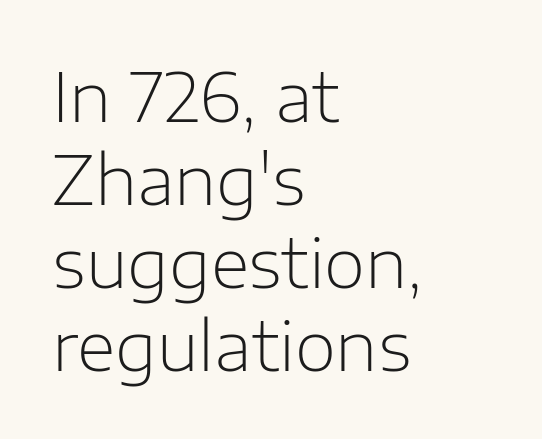
Q: Is the text bold? A: No.
Q: Is the text italic (slanted)? A: No, it is upright.
Q: Is the typeface a serif or a sans-serif typeface? A: Sans-serif.
Q: Is the text underlined? A: No.
Q: How is the paragraph aligned? A: Left-aligned.
Q: Is the spacing between letters normal or unusually wide? A: Normal.
Q: Width (condensed, normal, or wide)? A: Normal.
Q: Stroke contrast? A: Low.
Q: x-height? A: Medium.
Q: Monospaced? A: No.
